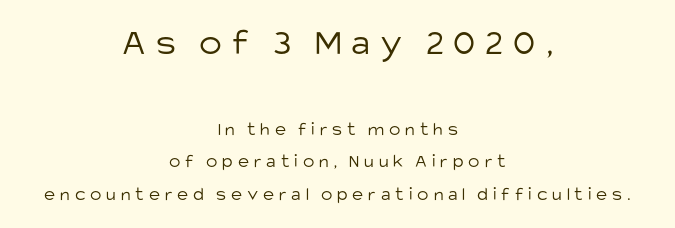
{"serif": "no", "italic": "no", "bold": "no", "weight": "light", "width": "normal", "stroke_contrast": "low", "x_height": "large", "monospaced": "no", "underline": "no", "align": "center", "line_spacing_ratio": 1.72, "letter_spacing": "wide", "letter_spacing_em": 0.26, "larger_block": "first", "size_ratio": 2.0, "glyph_px": 38}
